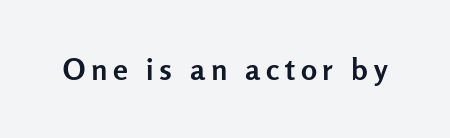
Q: Is the text bold? A: Yes.
Q: Is the text italic (slanted)? A: No, it is upright.
Q: Is the typeface a serif or a sans-serif typeface? A: Sans-serif.
Q: Is the text underlined? A: No.
Q: Width (condensed, normal, or wide)? A: Normal.
Q: Stroke contrast? A: Low.
Q: x-height? A: Medium.
Q: Monospaced? A: No.
